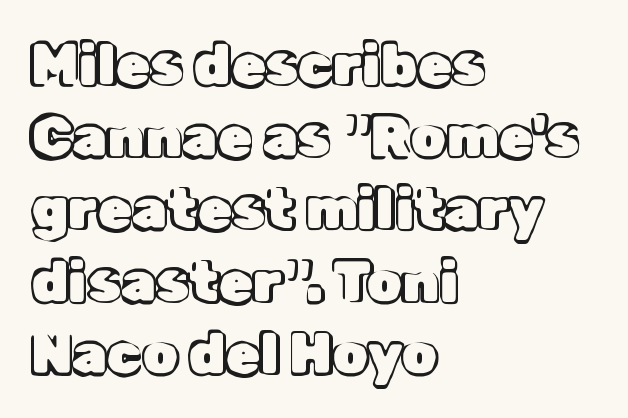
{"italic": "no", "width": "normal", "x_height": "medium", "monospaced": "no", "underline": "no", "align": "left", "line_spacing": "normal", "line_spacing_ratio": 1.29, "letter_spacing": "normal", "letter_spacing_em": 0.0, "glyph_px": 56}
